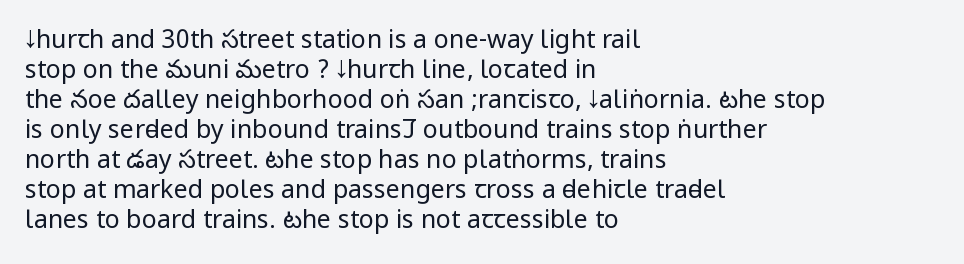
The image shows 25 px text type, upright; set left-aligned, line spacing 1.2x, normal letter spacing, not underlined.
